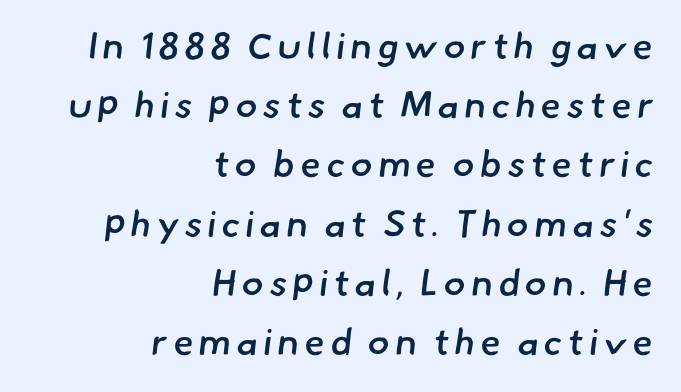
Q: Is the text bold? A: Semi-bold.
Q: Is the typeface a serif or a sans-serif typeface? A: Sans-serif.
Q: Is the text underlined? A: No.
Q: How is the paragraph aligned? A: Right-aligned.
Q: Is the spacing between lines tight, normal or loose? A: Normal.
Q: Width (condensed, normal, or wide)? A: Normal.
Q: Stroke contrast? A: Low.
Q: x-height? A: Small.
Q: Monospaced? A: No.
